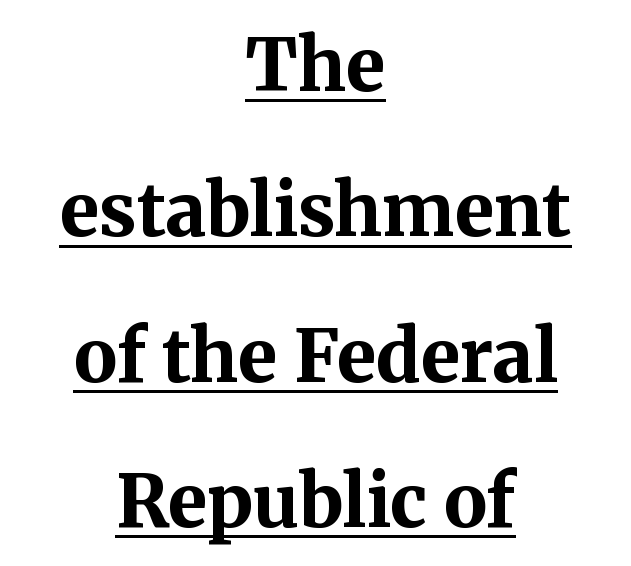
{"serif": "yes", "italic": "no", "bold": "yes", "weight": "bold", "width": "normal", "stroke_contrast": "medium", "x_height": "medium", "monospaced": "no", "underline": "yes", "align": "center", "line_spacing": "loose", "line_spacing_ratio": 1.99, "letter_spacing": "normal", "letter_spacing_em": 0.0, "glyph_px": 73}
